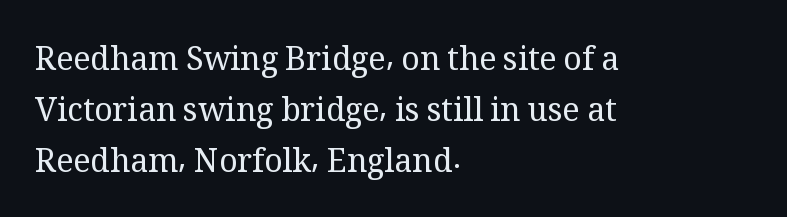
Honestly, the letter spacing is just normal — you wouldn't notice it. Does the copy run flush right? No — it runs flush left. These lines are rendered in a variable-pitch font. Regarding serifs, this sample has them.
